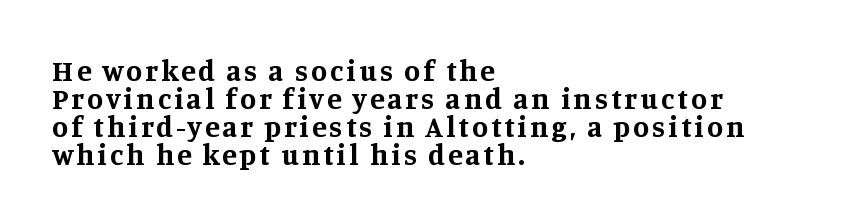
Q: Is the text bold? A: Yes.
Q: Is the text italic (slanted)? A: No, it is upright.
Q: Is the typeface a serif or a sans-serif typeface? A: Serif.
Q: Is the text underlined? A: No.
Q: How is the paragraph aligned? A: Left-aligned.
Q: Is the spacing between lines tight, normal or loose? A: Tight.
Q: Width (condensed, normal, or wide)? A: Normal.
Q: Stroke contrast? A: Medium.
Q: x-height? A: Large.
Q: Monospaced? A: No.
